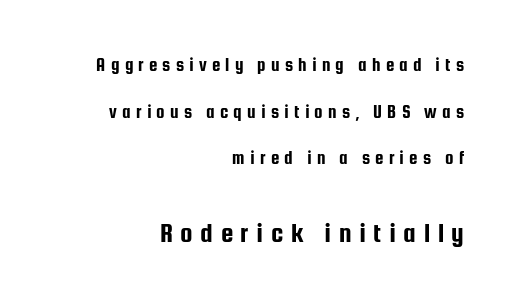
{"serif": "no", "italic": "no", "width": "condensed", "stroke_contrast": "low", "x_height": "medium", "monospaced": "no", "underline": "no", "align": "right", "line_spacing": "loose", "line_spacing_ratio": 2.46, "letter_spacing": "wide", "letter_spacing_em": 0.27, "larger_block": "second", "size_ratio": 1.47, "glyph_px": 28}
